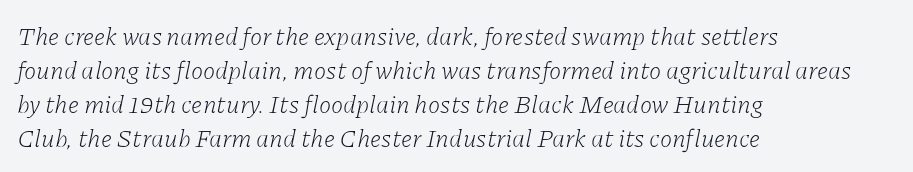
{"italic": "yes", "lean": "right", "slant_degrees": 11, "bold": "no", "underline": "no", "align": "left", "line_spacing": "normal", "line_spacing_ratio": 1.36, "letter_spacing": "normal", "letter_spacing_em": 0.0, "glyph_px": 25}
